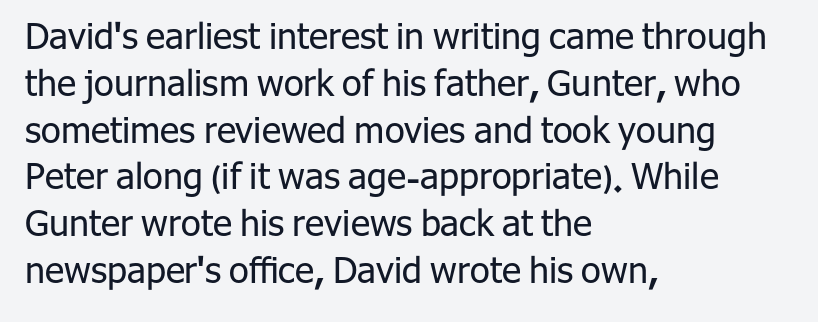
The image shows 36 px regular-weight sans-serif type, upright; set left-aligned, normal line spacing (1.3x), normal letter spacing, not underlined; low stroke contrast and a medium x-height.
